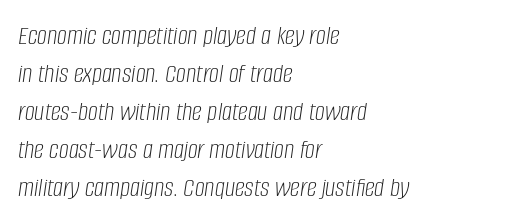
Style check: oblique. The rendering uses natural spacing where letterforms have individual widths. Regarding leading, the lines here are spaced in the standard way. The typeface has the unassuming heft of standard copy or less. Each word holds together tightly as a unit, with standard inter-letter gaps.
